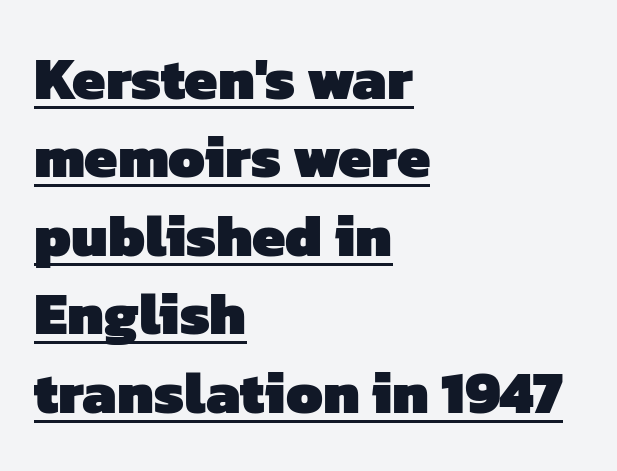
{"serif": "no", "bold": "yes", "weight": "heavy", "width": "normal", "stroke_contrast": "low", "x_height": "medium", "monospaced": "no", "underline": "yes", "align": "left", "line_spacing": "normal", "line_spacing_ratio": 1.33, "letter_spacing": "normal", "letter_spacing_em": 0.0, "glyph_px": 59}
